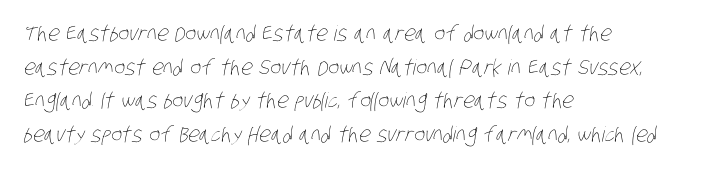
{"bold": "no", "underline": "no", "align": "left", "line_spacing": "normal", "line_spacing_ratio": 1.6, "letter_spacing": "normal", "letter_spacing_em": 0.0, "glyph_px": 21}
